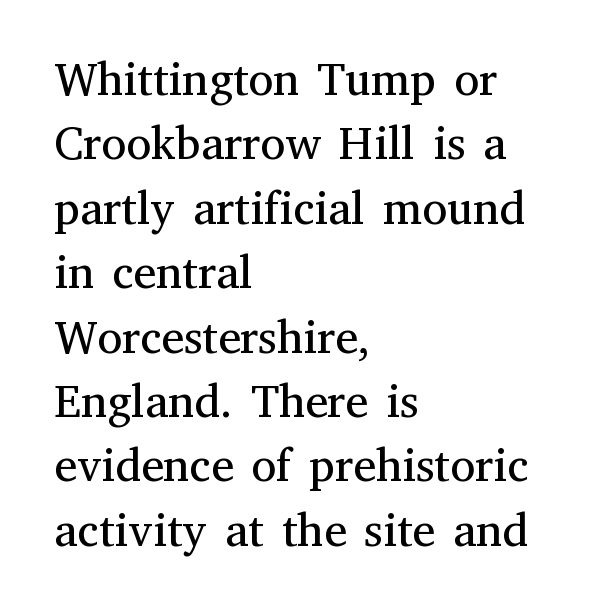
{"serif": "yes", "italic": "no", "bold": "no", "weight": "regular", "width": "normal", "stroke_contrast": "medium", "x_height": "medium", "monospaced": "no", "underline": "no", "align": "left", "line_spacing": "normal", "line_spacing_ratio": 1.4, "letter_spacing": "normal", "letter_spacing_em": 0.0, "glyph_px": 46}
